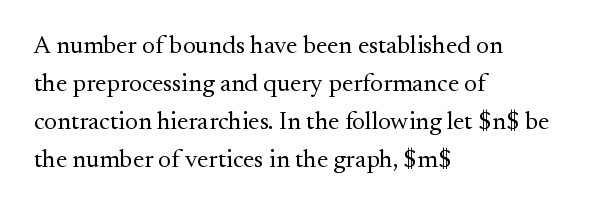
The font's upright variant was chosen for this text. The specimen omits any rule beneath the text block's lines. All the whitespace from short lines collects on the right. Tracking here is standard; glyphs follow each other at the usual distance.
